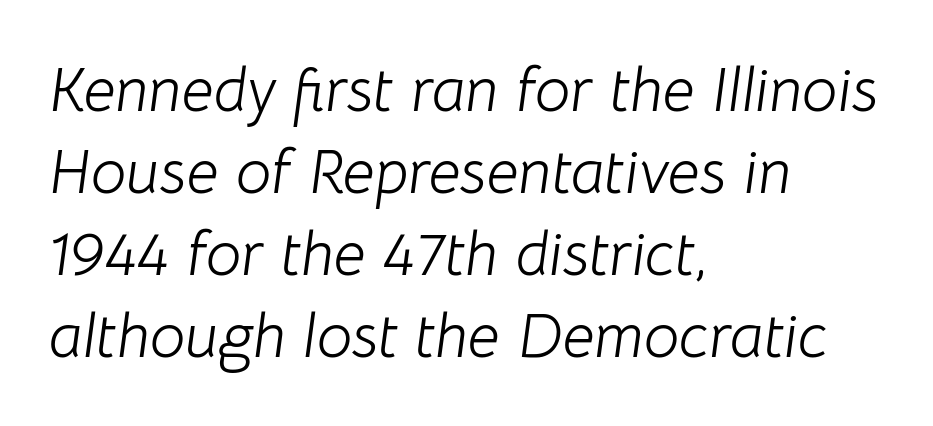
Q: Is the text bold? A: No.
Q: Is the text italic (slanted)? A: Yes, it leans right by about 8 degrees.
Q: Is the text underlined? A: No.
Q: How is the paragraph aligned? A: Left-aligned.
Q: Is the spacing between letters normal or unusually wide? A: Normal.
Q: Is the spacing between lines tight, normal or loose? A: Normal.
Q: Width (condensed, normal, or wide)? A: Normal.
Q: Stroke contrast? A: Low.
Q: x-height? A: Medium.
Q: Monospaced? A: No.
